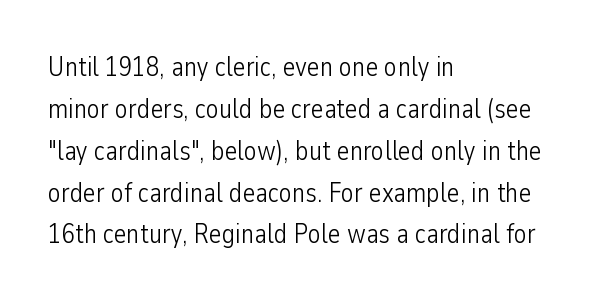
Anything drawn beneath the words? Only blank space. Each word holds together tightly as a unit, with standard inter-letter gaps. Each stroke keeps to a modest, everyday thickness or less. Normally led — the rows are evenly, conventionally spaced. In CSS terms this would be text-align: left. Does the lettering tilt? It doesn't — this is upright.
